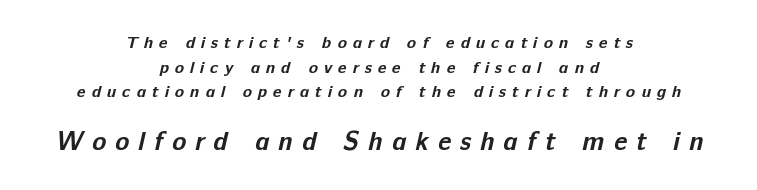
{"bold": "yes", "underline": "no", "align": "center", "line_spacing": "normal", "line_spacing_ratio": 1.45, "letter_spacing": "wide", "letter_spacing_em": 0.35, "larger_block": "second", "size_ratio": 1.53, "glyph_px": 26}
